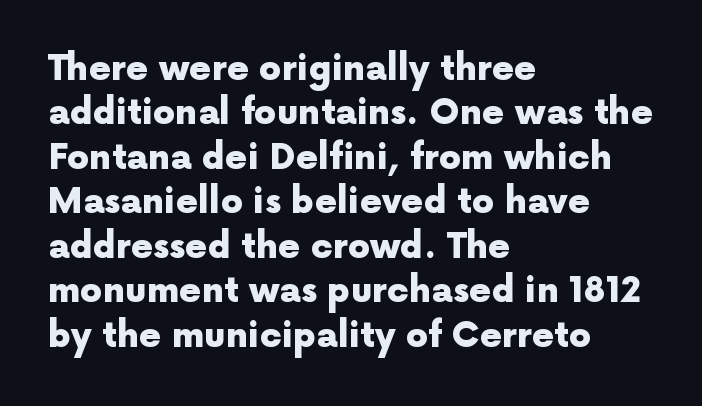
Q: Is the text bold? A: Yes.
Q: Is the text italic (slanted)? A: No, it is upright.
Q: Is the typeface a serif or a sans-serif typeface? A: Sans-serif.
Q: Is the text underlined? A: No.
Q: How is the paragraph aligned? A: Left-aligned.
Q: Is the spacing between letters normal or unusually wide? A: Normal.
Q: Is the spacing between lines tight, normal or loose? A: Normal.
Q: Width (condensed, normal, or wide)? A: Normal.
Q: x-height? A: Medium.
Q: Monospaced? A: No.
